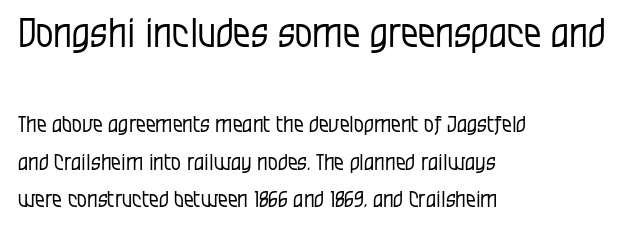
{"serif": "no", "italic": "no", "bold": "no", "weight": "regular", "width": "condensed", "stroke_contrast": "low", "x_height": "large", "monospaced": "no", "underline": "no", "align": "left", "line_spacing_ratio": 1.71, "letter_spacing": "normal", "letter_spacing_em": 0.0, "larger_block": "first", "size_ratio": 1.77, "glyph_px": 39}
